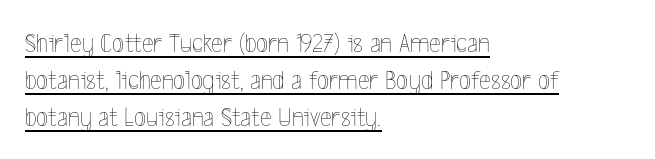
{"italic": "no", "bold": "no", "weight": "thin", "width": "condensed", "x_height": "medium", "monospaced": "no", "underline": "yes", "align": "left", "line_spacing": "normal", "line_spacing_ratio": 1.32, "letter_spacing": "normal", "letter_spacing_em": 0.0, "glyph_px": 28}
